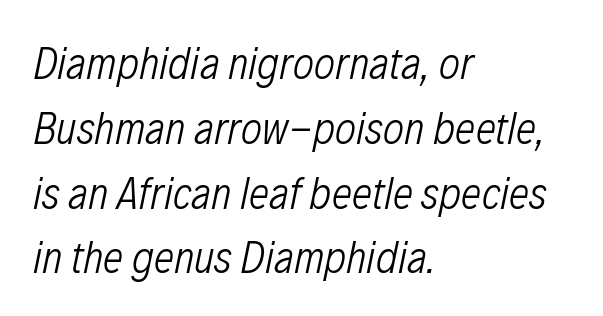
{"italic": "yes", "lean": "right", "slant_degrees": 12, "bold": "no", "weight": "light", "width": "condensed", "stroke_contrast": "low", "x_height": "medium", "monospaced": "no", "underline": "no", "align": "left", "line_spacing": "normal", "line_spacing_ratio": 1.44, "letter_spacing": "normal", "letter_spacing_em": 0.0, "glyph_px": 45}
